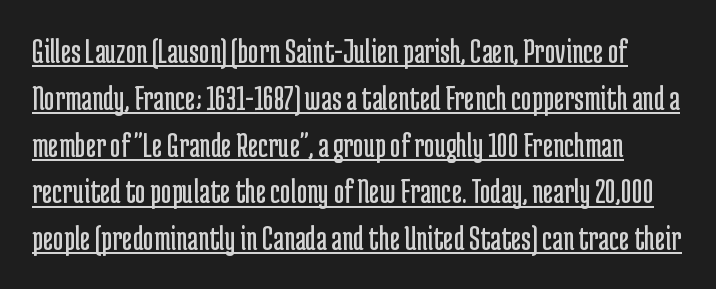
{"serif": "no", "italic": "no", "bold": "no", "weight": "regular", "width": "condensed", "stroke_contrast": "low", "x_height": "medium", "monospaced": "no", "underline": "yes", "line_spacing": "normal", "line_spacing_ratio": 1.3, "letter_spacing": "normal", "letter_spacing_em": 0.0, "glyph_px": 36}
